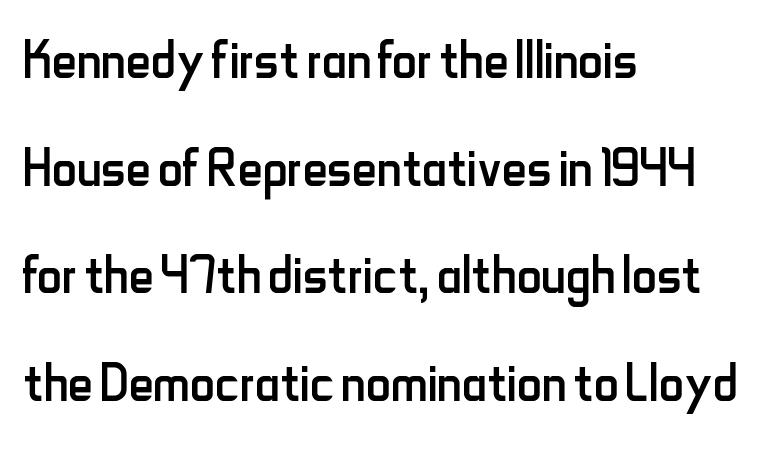
{"serif": "no", "italic": "no", "bold": "no", "weight": "regular", "width": "condensed", "stroke_contrast": "low", "x_height": "small", "monospaced": "no", "underline": "no", "align": "left", "line_spacing": "normal", "line_spacing_ratio": 1.56, "letter_spacing": "normal", "letter_spacing_em": 0.0, "glyph_px": 69}
